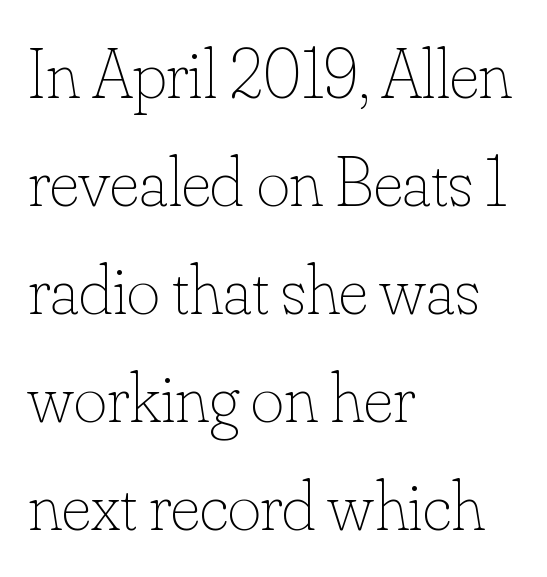
{"italic": "no", "bold": "no", "weight": "thin", "width": "normal", "stroke_contrast": "low", "x_height": "small", "monospaced": "no", "underline": "no", "align": "left", "line_spacing": "normal", "line_spacing_ratio": 1.52, "letter_spacing": "normal", "letter_spacing_em": 0.0, "glyph_px": 71}
